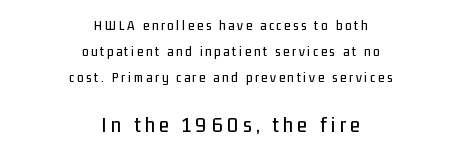
Q: Is the text italic (slanted)? A: No, it is upright.
Q: Is the text underlined? A: No.
Q: How is the paragraph aligned? A: Centered.
Q: Is the spacing between letters normal or unusually wide? A: Unusually wide.
Q: Which block of text is set in a larger size, the first (top) or the second (bottom)? A: The second (bottom) one.
